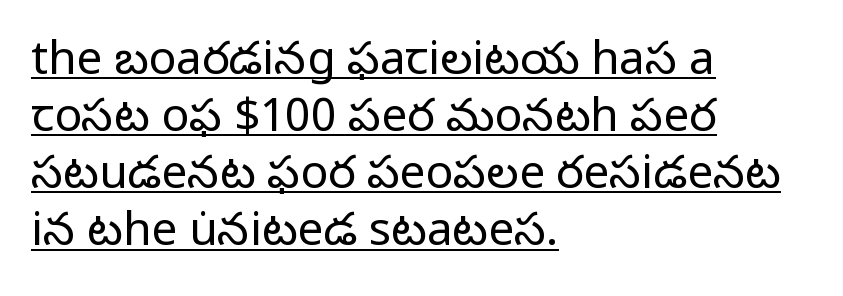
The image shows 46 px regular-weight sans-serif type, upright; set left-aligned, line spacing 1.24x, normal letter spacing, underlined; low stroke contrast and a medium x-height.
